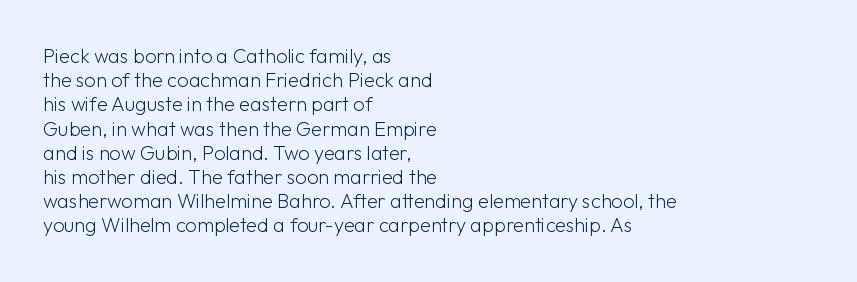
The image shows 20 px text type, upright; set left-aligned, line spacing 1.21x, normal letter spacing, not underlined.
